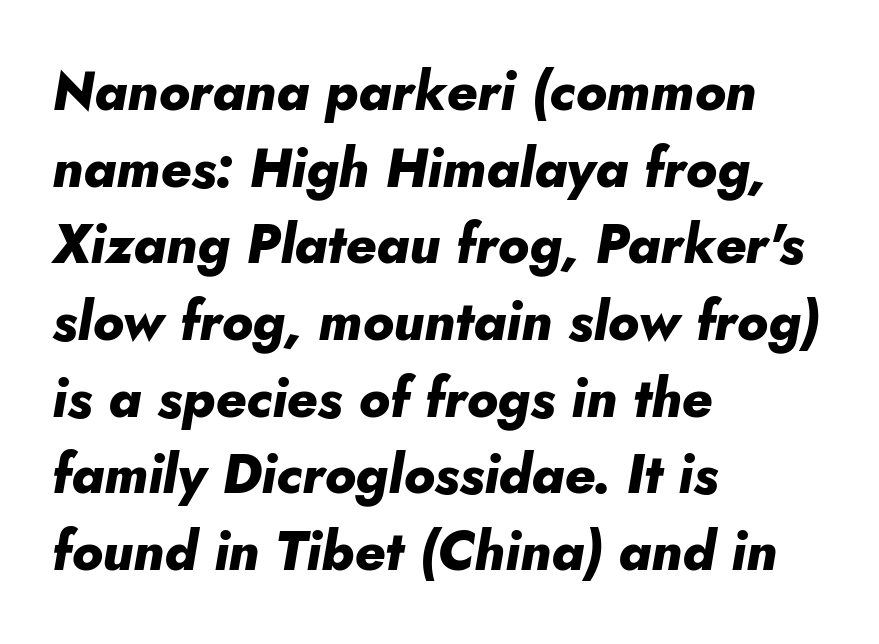
The image shows 54 px heavy type, italic (leaning right); set left-aligned, normal line spacing (1.42x), normal letter spacing, not underlined; low stroke contrast and a small x-height.
